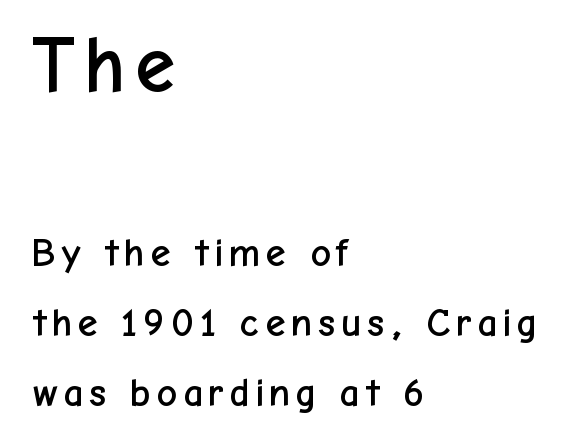
{"serif": "no", "italic": "no", "width": "normal", "stroke_contrast": "low", "x_height": "medium", "monospaced": "no", "underline": "no", "align": "left", "line_spacing_ratio": 1.75, "larger_block": "first", "size_ratio": 2.0, "glyph_px": 80}
